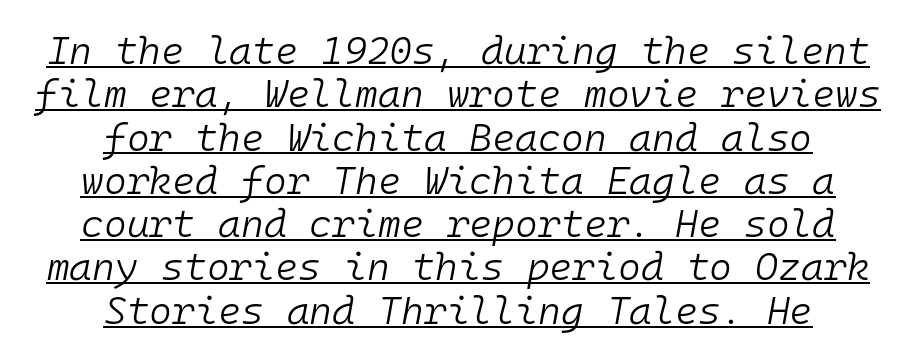
The whole block is typeset with a tilt. The rendering uses typewriter-style spacing with identical character cells. The passage shown has conventional tracking throughout. Heaviness? Minimal to ordinary, like unemphasized prose. Honestly, the underline is the first thing you notice here. Each new line begins almost immediately beneath the previous one.
